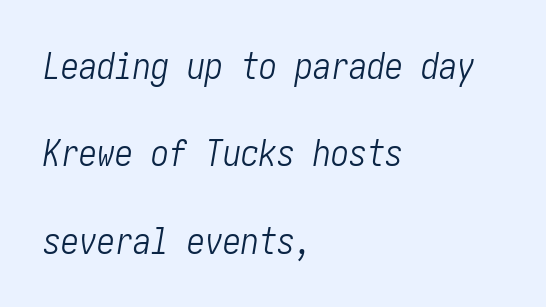
The passage is arranged the way most books set body copy — flush left. Underlining? Definitely not there. Observe the ordinary spacing: letters are neighbours, not strangers. One glance says open: line gaps are wider than usual.
